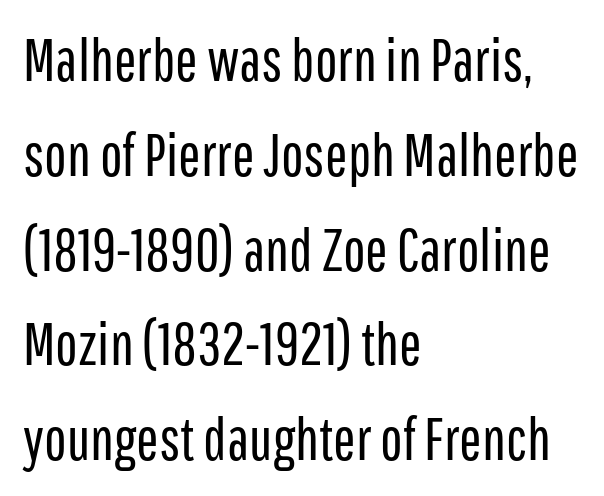
The image shows 60 px regular-weight, condensed sans-serif type, upright; set left-aligned, normal line spacing (1.58x), normal letter spacing, not underlined; low stroke contrast and a medium x-height.
